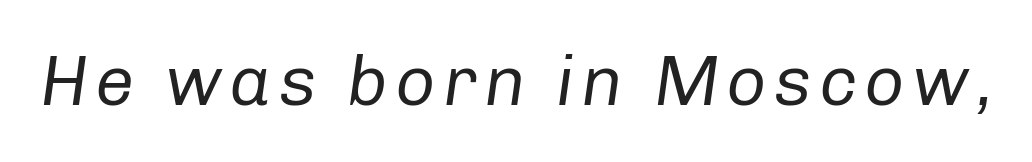
Q: Is the text bold? A: No.
Q: Is the text italic (slanted)? A: Yes, it leans right by about 8 degrees.
Q: Is the text underlined? A: No.
Q: Width (condensed, normal, or wide)? A: Normal.
Q: Stroke contrast? A: Low.
Q: x-height? A: Medium.
Q: Monospaced? A: No.
